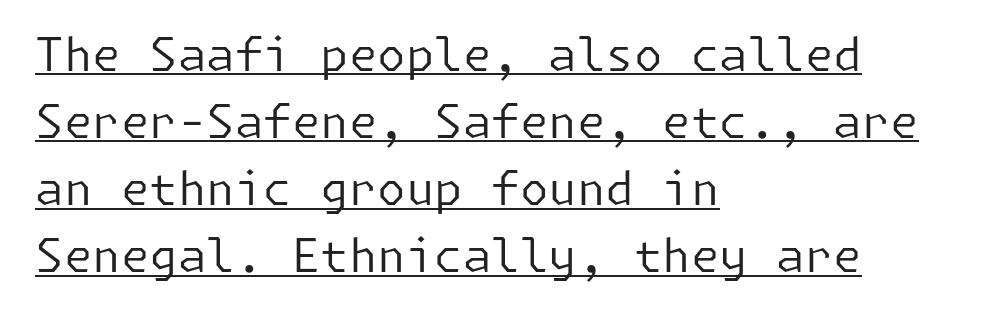
Q: Is the text bold? A: No.
Q: Is the text italic (slanted)? A: No, it is upright.
Q: Is the typeface a serif or a sans-serif typeface? A: Sans-serif.
Q: Is the text underlined? A: Yes.
Q: How is the paragraph aligned? A: Left-aligned.
Q: Is the spacing between letters normal or unusually wide? A: Normal.
Q: Is the spacing between lines tight, normal or loose? A: Normal.
Q: Width (condensed, normal, or wide)? A: Normal.
Q: Stroke contrast? A: Low.
Q: x-height? A: Medium.
